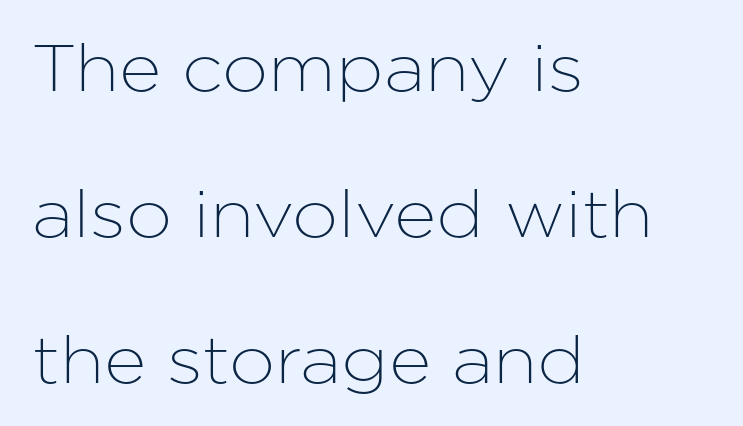
The image shows 66 px sans-serif type, upright; set left-aligned, loose line spacing (2.21x), normal letter spacing, not underlined; low stroke contrast and a medium x-height.
